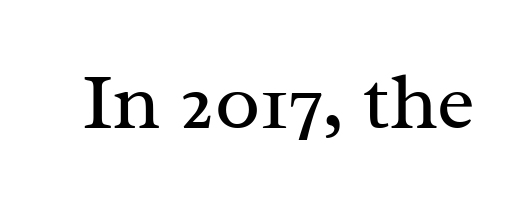
{"serif": "yes", "italic": "no", "bold": "no", "weight": "regular", "width": "normal", "stroke_contrast": "medium", "x_height": "medium", "monospaced": "no", "underline": "no", "letter_spacing": "normal", "letter_spacing_em": 0.0, "glyph_px": 80}
